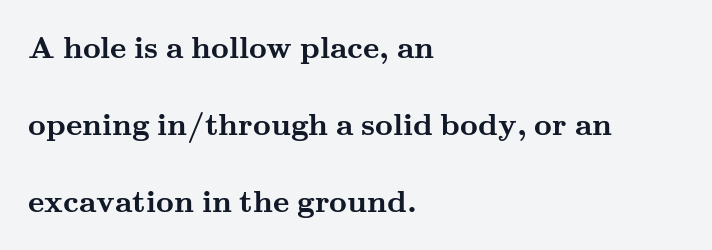
{"serif": "yes", "italic": "no", "bold": "yes", "weight": "semibold", "width": "wide", "stroke_contrast": "medium", "x_height": "small", "monospaced": "no", "underline": "no", "align": "left", "line_spacing": "loose", "line_spacing_ratio": 2.49, "letter_spacing": "normal", "letter_spacing_em": 0.0, "glyph_px": 31}
